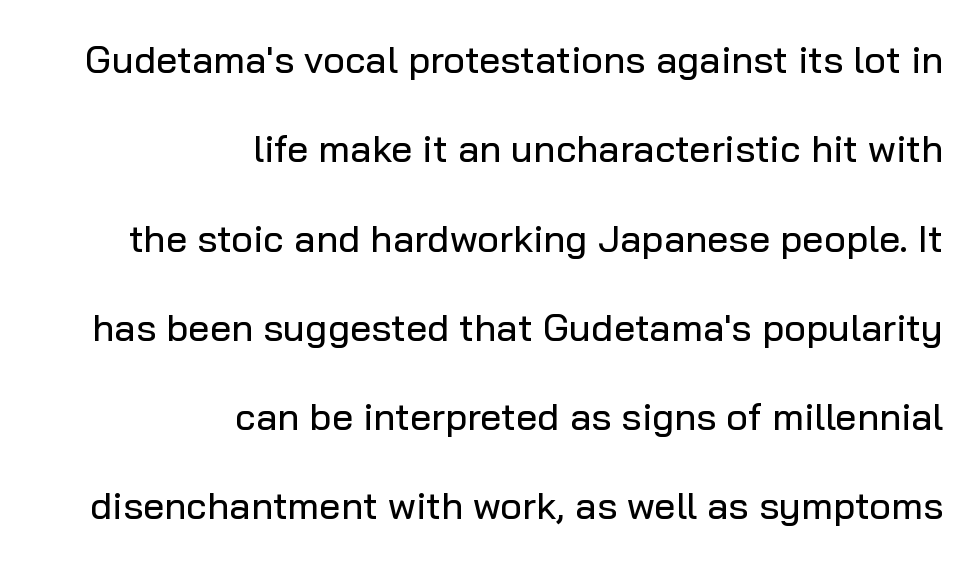
The image shows 38 px sans-serif type, upright; set right-aligned, loose line spacing (2.35x), normal letter spacing, not underlined; low stroke contrast and a medium x-height.
